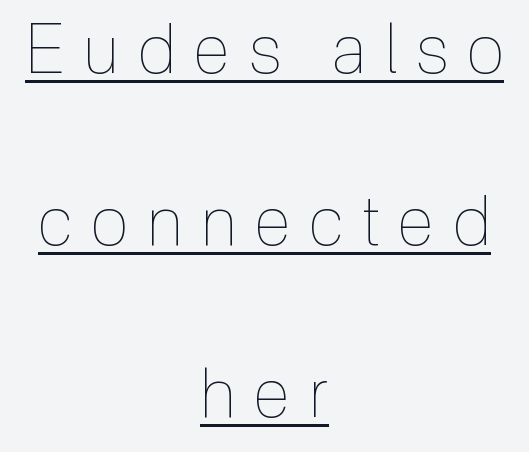
Q: Is the text bold? A: No.
Q: Is the text italic (slanted)? A: No, it is upright.
Q: Is the text underlined? A: Yes.
Q: How is the paragraph aligned? A: Centered.
Q: Is the spacing between letters normal or unusually wide? A: Unusually wide.
Q: Is the spacing between lines tight, normal or loose? A: Loose.
Q: Width (condensed, normal, or wide)? A: Condensed.
Q: x-height? A: Medium.
Q: Monospaced? A: No.
